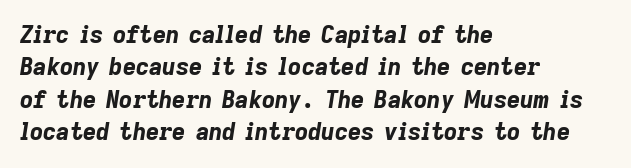
The image shows 23 px bold type, italic (leaning right); set left-aligned, normal line spacing (1.41x), normal letter spacing, not underlined.
